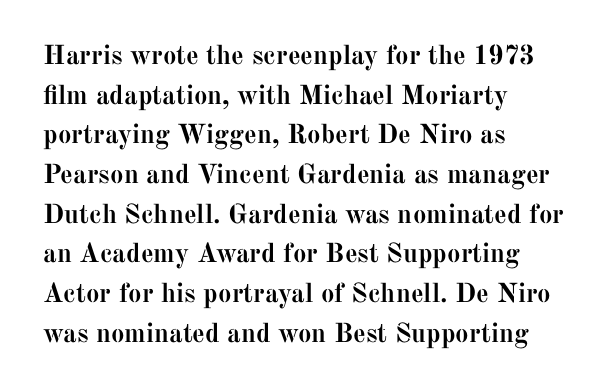
{"italic": "no", "bold": "yes", "underline": "no", "align": "left", "line_spacing": "normal", "line_spacing_ratio": 1.47, "letter_spacing": "normal", "letter_spacing_em": 0.0, "glyph_px": 27}
